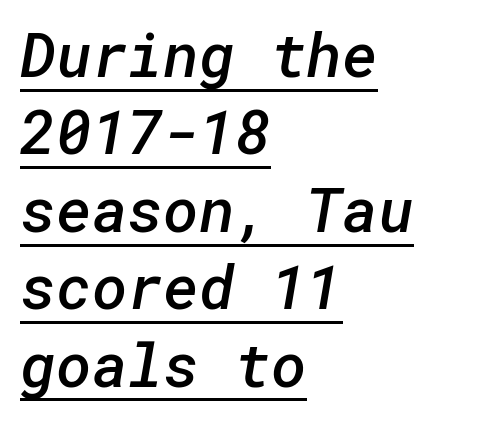
The image shows 61 px semibold sans-serif type; set left-aligned, normal line spacing (1.27x), normal letter spacing, underlined; low stroke contrast and a medium x-height.
